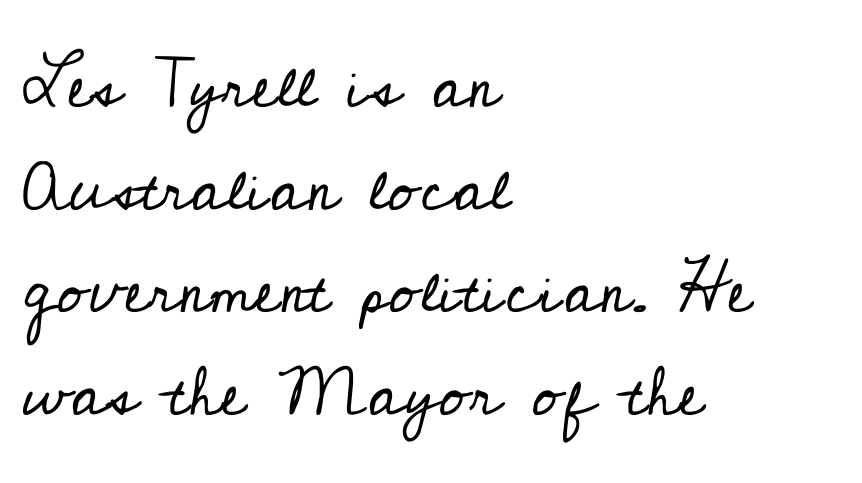
Unmarked baselines from the first word to the last. On a weight scale, this lands at 450 or below. Type style note: has serifs.
